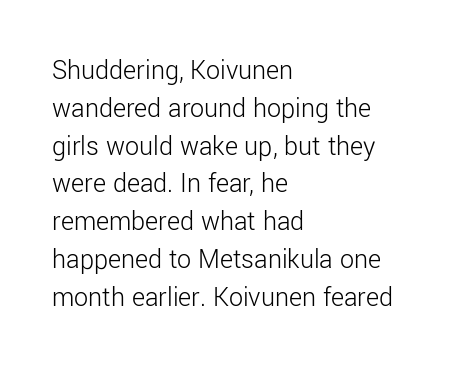
Q: Is the text bold? A: No.
Q: Is the text italic (slanted)? A: No, it is upright.
Q: Is the typeface a serif or a sans-serif typeface? A: Sans-serif.
Q: Is the text underlined? A: No.
Q: How is the paragraph aligned? A: Left-aligned.
Q: Is the spacing between letters normal or unusually wide? A: Normal.
Q: Is the spacing between lines tight, normal or loose? A: Normal.
Q: Width (condensed, normal, or wide)? A: Normal.
Q: Stroke contrast? A: Low.
Q: x-height? A: Medium.
Q: Monospaced? A: No.
